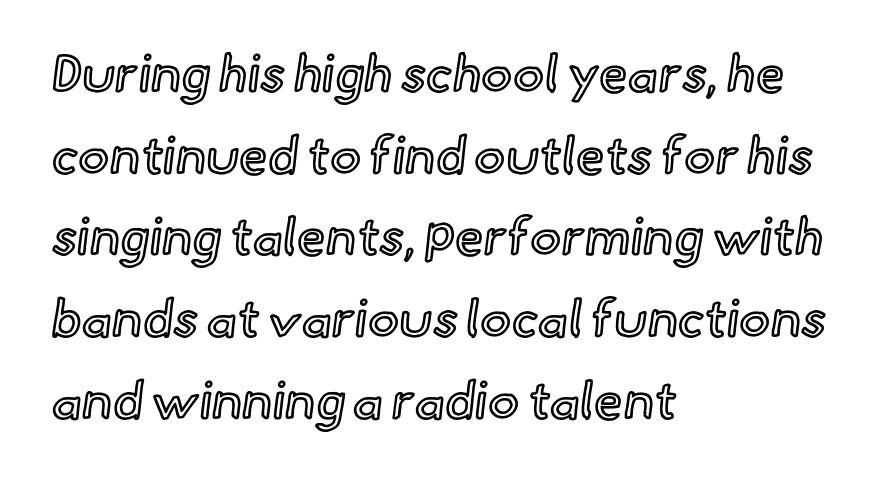
The image shows 52 px text type; set left-aligned, normal line spacing (1.57x), normal letter spacing, not underlined; a small x-height.
